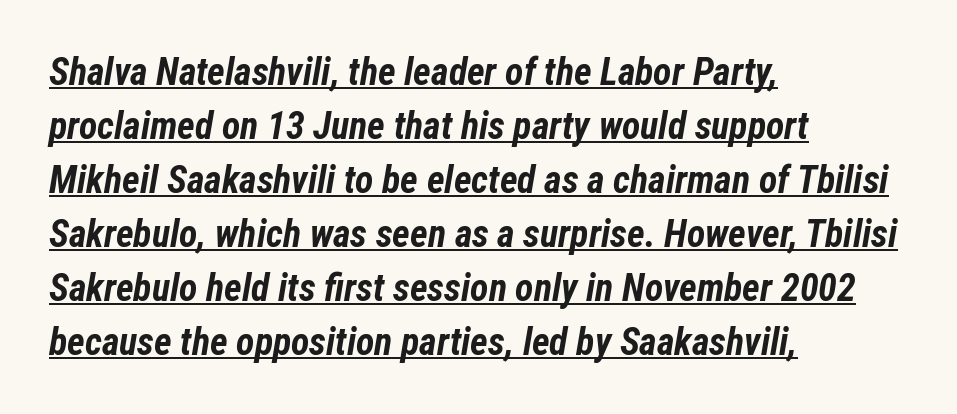
The image shows 38 px bold, condensed type, italic (leaning right); set left-aligned, normal line spacing (1.42x), normal letter spacing, underlined; low stroke contrast and a medium x-height.
